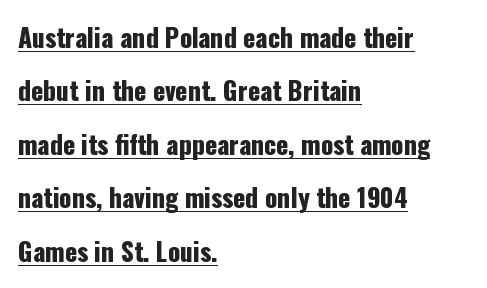
{"italic": "no", "underline": "yes", "align": "left", "line_spacing": "loose", "line_spacing_ratio": 2.14, "letter_spacing": "normal", "letter_spacing_em": 0.0, "glyph_px": 25}
